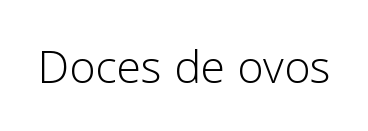
The image shows 45 px light sans-serif type, upright; set normal letter spacing, not underlined; low stroke contrast and a medium x-height.
